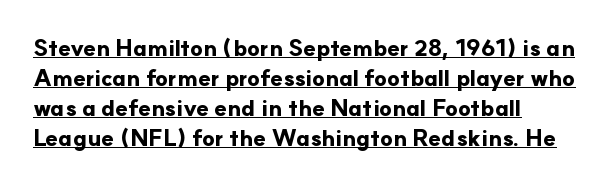
A student would call this left alignment; a typographer would say flush left, rag right. A full-strength bold gives these letters their thick strokes. This sample keeps an unexceptional amount of space between lines. Italic: no, the glyphs are upright roman. Underline: present.
